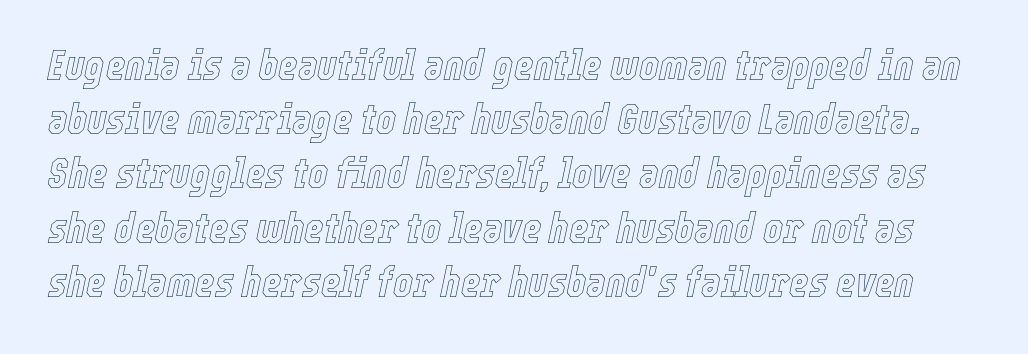
The image shows 42 px condensed type, italic (leaning right); set normal line spacing (1.29x), normal letter spacing, not underlined; a medium x-height.
